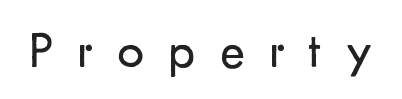
Q: Is the text bold? A: No.
Q: Is the text italic (slanted)? A: No, it is upright.
Q: Is the typeface a serif or a sans-serif typeface? A: Sans-serif.
Q: Is the text underlined? A: No.
Q: Is the spacing between letters normal or unusually wide? A: Unusually wide.
Q: Width (condensed, normal, or wide)? A: Normal.
Q: Stroke contrast? A: Low.
Q: x-height? A: Small.
Q: Monospaced? A: No.
